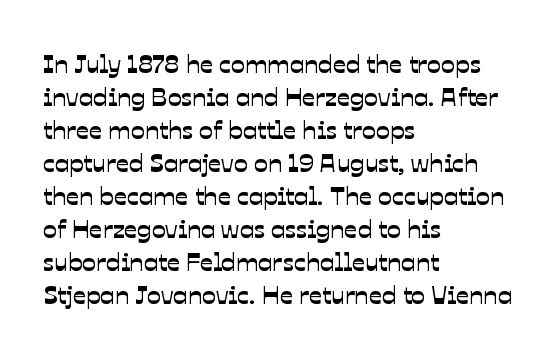
{"underline": "no", "align": "left", "line_spacing": "normal", "line_spacing_ratio": 1.27, "letter_spacing": "normal", "letter_spacing_em": 0.0, "glyph_px": 26}
